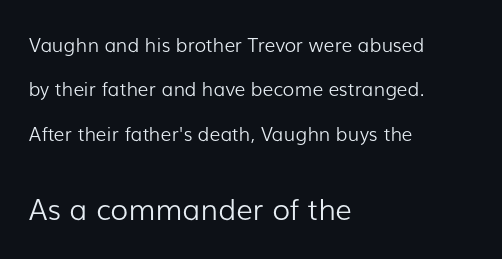
The image shows 29 px light sans-serif type, upright; set left-aligned, loose line spacing (2.33x), normal letter spacing, not underlined; the second (bottom) block is 1.53x larger; low stroke contrast and a medium x-height.
